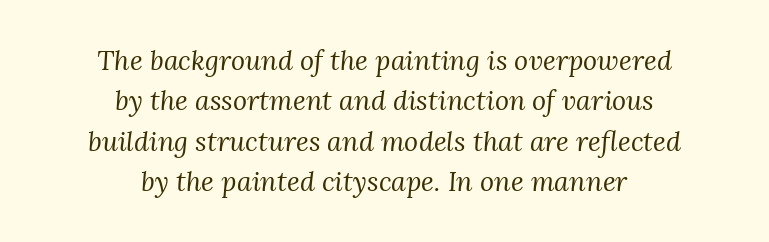
The image shows 27 px text type, italic (leaning right); set centered, normal line spacing (1.5x), normal letter spacing, not underlined.
